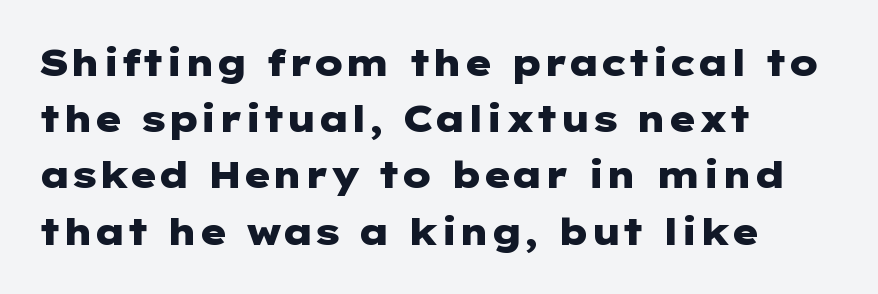
{"serif": "no", "italic": "no", "bold": "yes", "weight": "heavy", "width": "wide", "stroke_contrast": "low", "x_height": "medium", "underline": "no", "align": "left", "line_spacing": "normal", "line_spacing_ratio": 1.52, "letter_spacing": "normal", "letter_spacing_em": 0.0, "glyph_px": 37}
